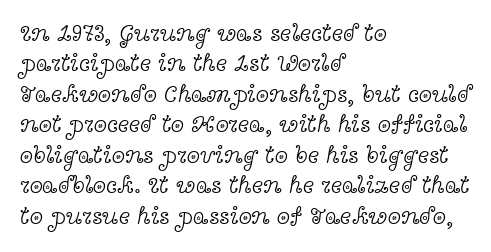
{"bold": "no", "underline": "no", "align": "left", "line_spacing": "normal", "line_spacing_ratio": 1.27, "letter_spacing": "normal", "letter_spacing_em": 0.0, "glyph_px": 24}
